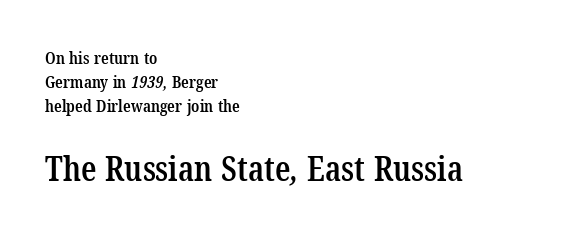
Q: Is the text bold? A: Semi-bold.
Q: Is the typeface a serif or a sans-serif typeface? A: Serif.
Q: Is the text underlined? A: No.
Q: How is the paragraph aligned? A: Left-aligned.
Q: Is the spacing between letters normal or unusually wide? A: Normal.
Q: Is the spacing between lines tight, normal or loose? A: Normal.
Q: Which block of text is set in a larger size, the first (top) or the second (bottom)? A: The second (bottom) one.
Q: Width (condensed, normal, or wide)? A: Condensed.
Q: Stroke contrast? A: Low.
Q: x-height? A: Medium.
Q: Monospaced? A: No.
